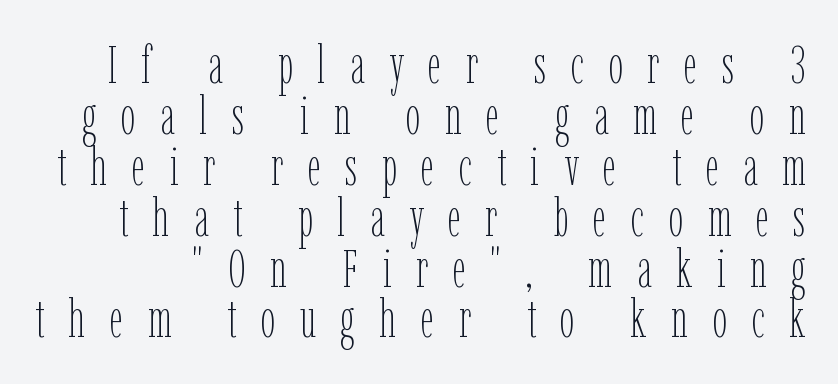
Caption: face not bold, strokes unweighted. Lines of text with bare space underneath. This is roman type, the default non-slanted kind. These lines huddle together more closely than default settings would place them.
